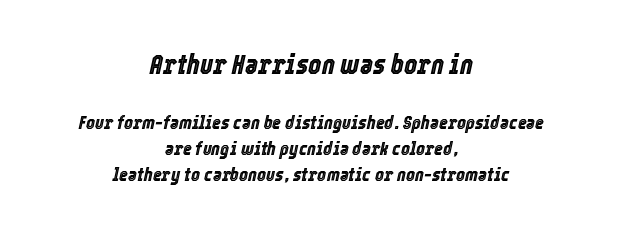
{"italic": "yes", "lean": "right", "slant_degrees": 12, "width": "condensed", "x_height": "medium", "monospaced": "no", "underline": "no", "align": "center", "line_spacing": "normal", "line_spacing_ratio": 1.37, "letter_spacing": "normal", "letter_spacing_em": 0.0, "larger_block": "first", "size_ratio": 1.47, "glyph_px": 28}
